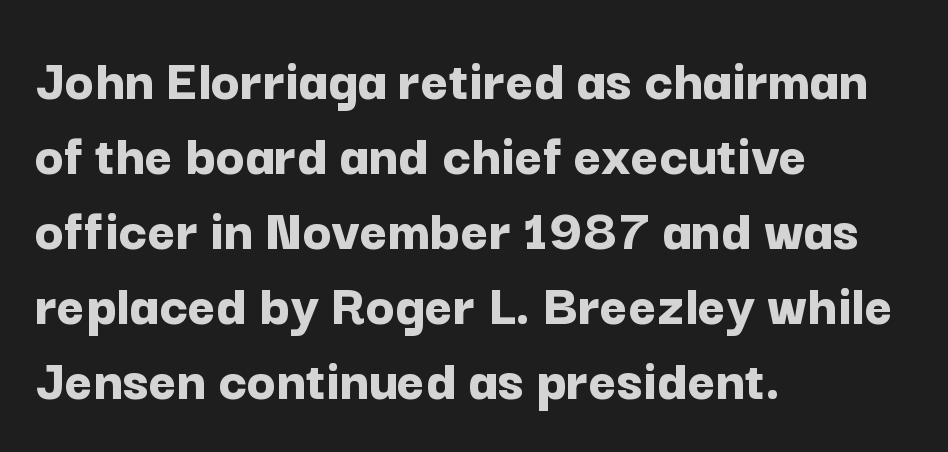
The image shows 60 px bold sans-serif type, upright; set left-aligned, normal line spacing (1.25x), normal letter spacing, not underlined; low stroke contrast and a medium x-height.
